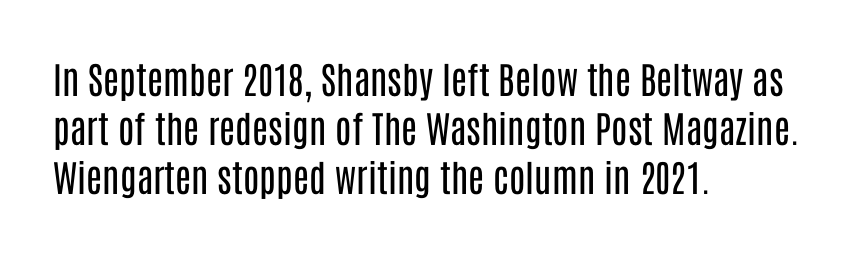
You could call the tracking neutral — neither tight nor loose. Unmarked baselines from the first word to the last. Character widths vary here, with narrow letters taking less room than wide ones. Note: no serifs on the glyphs.
